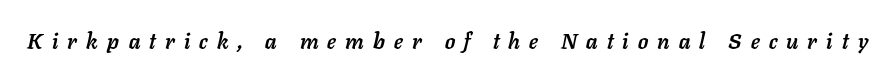
The image shows 22 px bold type, italic (leaning right); set unusually wide letter spacing (+0.42 em), not underlined.
